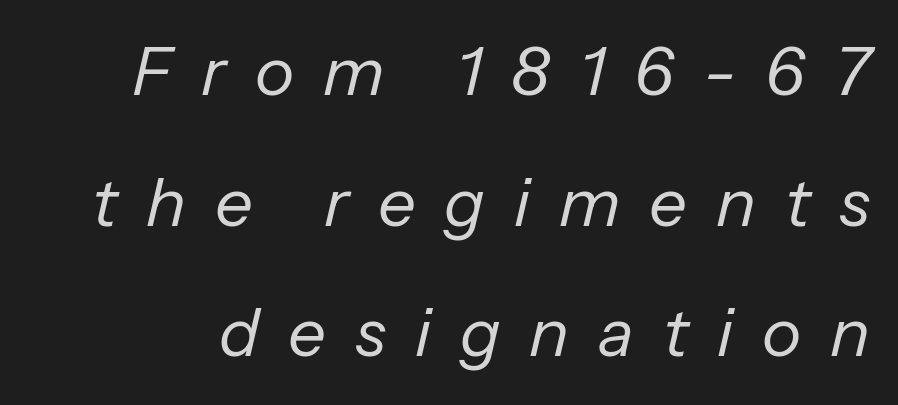
Q: Is the text bold? A: No.
Q: Is the text italic (slanted)? A: Yes, it leans right by about 13 degrees.
Q: Is the text underlined? A: No.
Q: Is the spacing between letters normal or unusually wide? A: Unusually wide.
Q: Is the spacing between lines tight, normal or loose? A: Loose.
Q: Width (condensed, normal, or wide)? A: Normal.
Q: Stroke contrast? A: Low.
Q: x-height? A: Medium.
Q: Monospaced? A: No.
